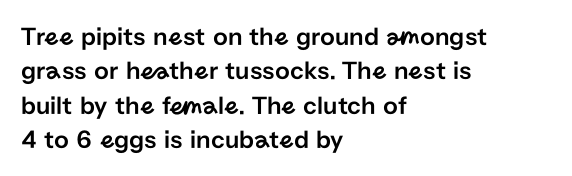
Q: Is the text italic (slanted)? A: No, it is upright.
Q: Is the text underlined? A: No.
Q: How is the paragraph aligned? A: Left-aligned.
Q: Is the spacing between letters normal or unusually wide? A: Normal.
Q: Is the spacing between lines tight, normal or loose? A: Normal.
